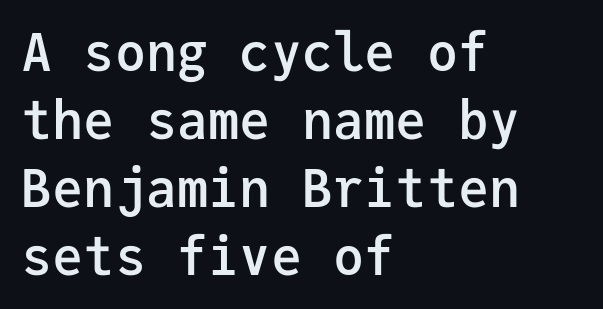
The image shows 52 px semibold sans-serif type, upright, monospaced; set left-aligned, normal line spacing (1.31x), normal letter spacing, not underlined; low stroke contrast and a medium x-height.
